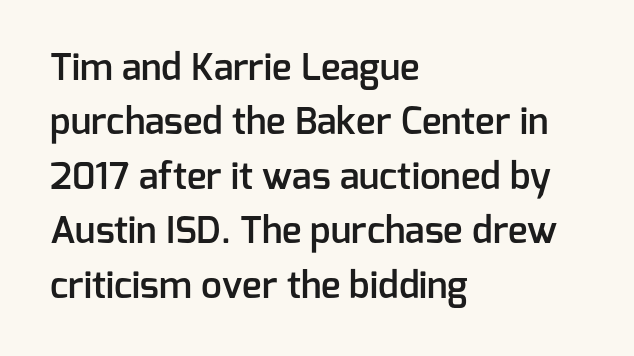
The passage shown is typed in a proportional face where columns would drift. The glyphs are unaccompanied by any horizontal stroke below them. Stroke terminals: plain, sans-serif. A classic flush-left, rag-right setting is used for this passage. The face used here is rendered with its standard letterfit. Leading: standard.
